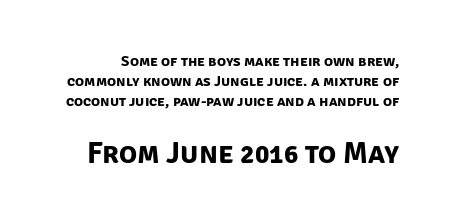
Q: Is the text bold? A: Yes.
Q: Is the typeface a serif or a sans-serif typeface? A: Sans-serif.
Q: Is the text underlined? A: No.
Q: Is the spacing between letters normal or unusually wide? A: Normal.
Q: Is the spacing between lines tight, normal or loose? A: Normal.
Q: Which block of text is set in a larger size, the first (top) or the second (bottom)? A: The second (bottom) one.
Q: Width (condensed, normal, or wide)? A: Normal.
Q: Stroke contrast? A: Low.
Q: x-height? A: Large.
Q: Monospaced? A: No.
